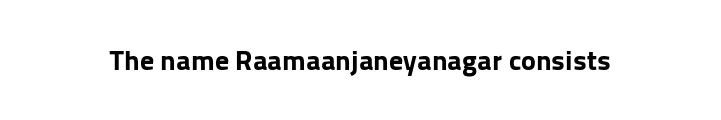
{"serif": "no", "italic": "no", "bold": "yes", "weight": "bold", "width": "normal", "stroke_contrast": "low", "x_height": "medium", "monospaced": "no", "underline": "no", "letter_spacing": "normal", "letter_spacing_em": 0.0, "glyph_px": 28}
